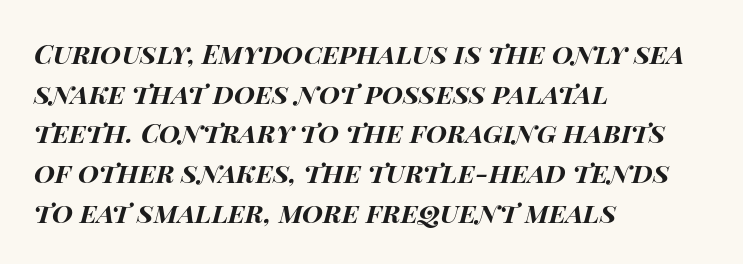
The rows are spaced the way most documents space them. Italic? Definitely — the glyphs are oblique. The horizontal fit of the characters is conventional and even. One-word summary of the alignment: left. Set as a true bold cut, around the 700 mark. Any mark beneath the type? The region is blank.
